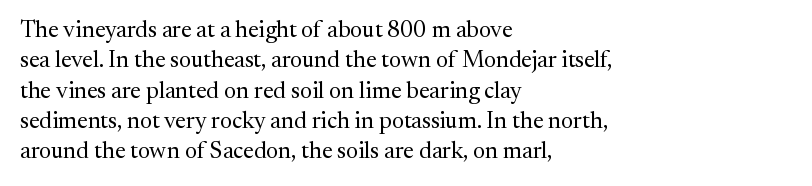
The space directly below the letters is spotless. Caption: standard tracking, unaltered. Vertically, the passage feels balanced, rows spaced as you'd expect. Does the lettering tilt? It doesn't — this is upright.
